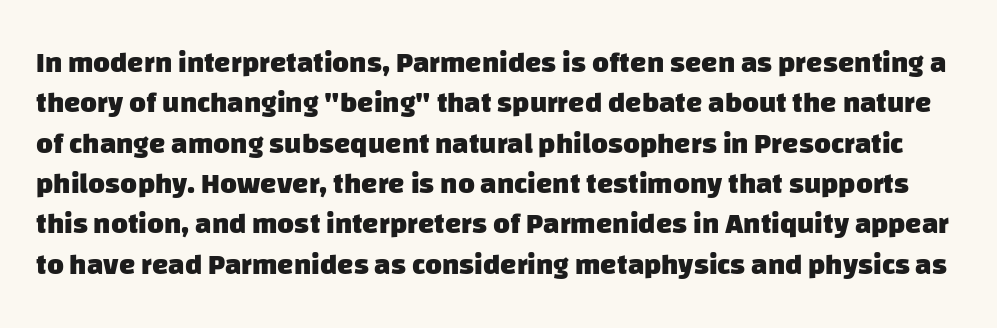
Q: Is the text bold? A: Yes.
Q: Is the typeface a serif or a sans-serif typeface? A: Sans-serif.
Q: Is the text underlined? A: No.
Q: Is the spacing between letters normal or unusually wide? A: Normal.
Q: Is the spacing between lines tight, normal or loose? A: Normal.
Q: Width (condensed, normal, or wide)? A: Normal.
Q: Stroke contrast? A: Low.
Q: x-height? A: Large.
Q: Monospaced? A: No.
